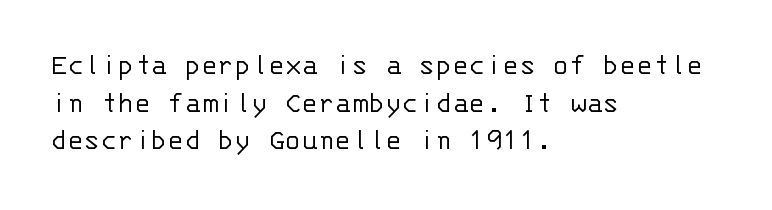
The image shows 31 px light sans-serif type, upright, monospaced; set left-aligned, line spacing 1.21x, normal letter spacing, not underlined; low stroke contrast and a large x-height.
